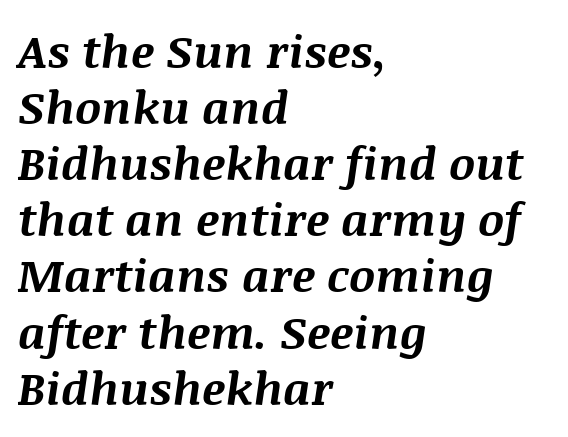
Q: Is the text bold? A: Yes.
Q: Is the text italic (slanted)? A: Yes, it leans right by about 8 degrees.
Q: Is the text underlined? A: No.
Q: How is the paragraph aligned? A: Left-aligned.
Q: Is the spacing between letters normal or unusually wide? A: Normal.
Q: Width (condensed, normal, or wide)? A: Normal.
Q: Stroke contrast? A: Medium.
Q: x-height? A: Large.
Q: Monospaced? A: No.
